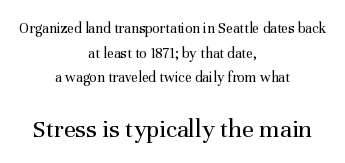
Alignment: centered. The block sitting lower on the canvas is the one with enlarged characters. Rendered with straight, roman letterforms. What stands out about the letter spacing? Nothing — it is the standard amount. Underline: absent. One glance says typical: line gaps are just what's usual.
